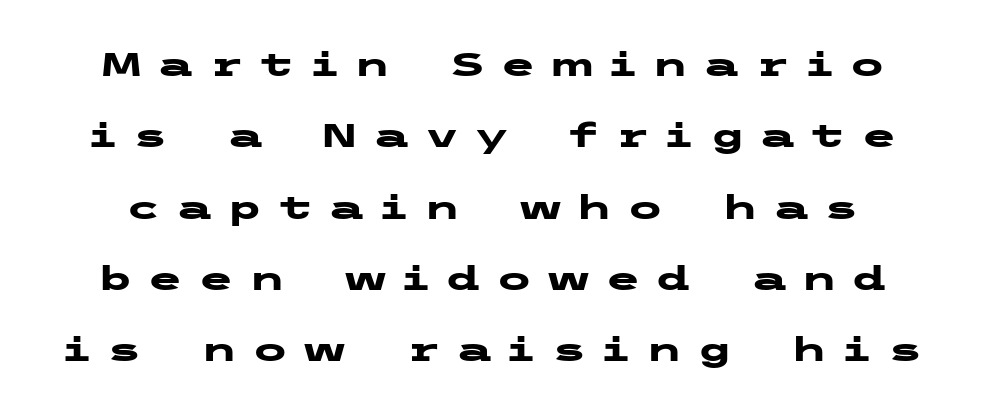
Q: Is the text bold? A: Yes.
Q: Is the text italic (slanted)? A: No, it is upright.
Q: Is the typeface a serif or a sans-serif typeface? A: Sans-serif.
Q: Is the text underlined? A: No.
Q: Is the spacing between letters normal or unusually wide? A: Unusually wide.
Q: Is the spacing between lines tight, normal or loose? A: Loose.
Q: Width (condensed, normal, or wide)? A: Wide.
Q: Stroke contrast? A: Low.
Q: x-height? A: Medium.
